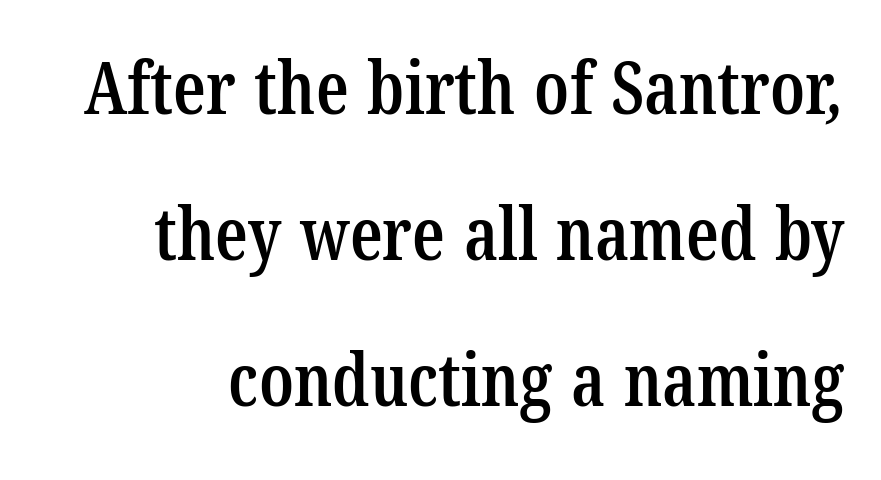
The image shows 72 px semibold, condensed serif type; set loose line spacing (2.03x), normal letter spacing, not underlined; low stroke contrast and a medium x-height.
